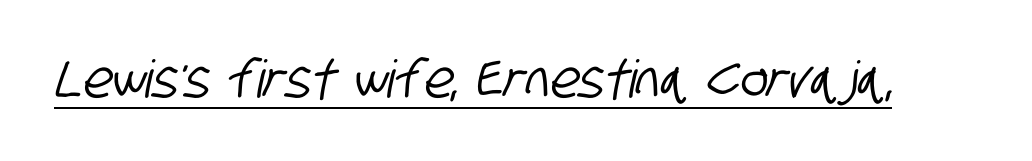
{"serif": "no", "width": "condensed", "stroke_contrast": "low", "x_height": "large", "monospaced": "no", "underline": "yes", "letter_spacing": "normal", "letter_spacing_em": 0.0, "glyph_px": 52}
